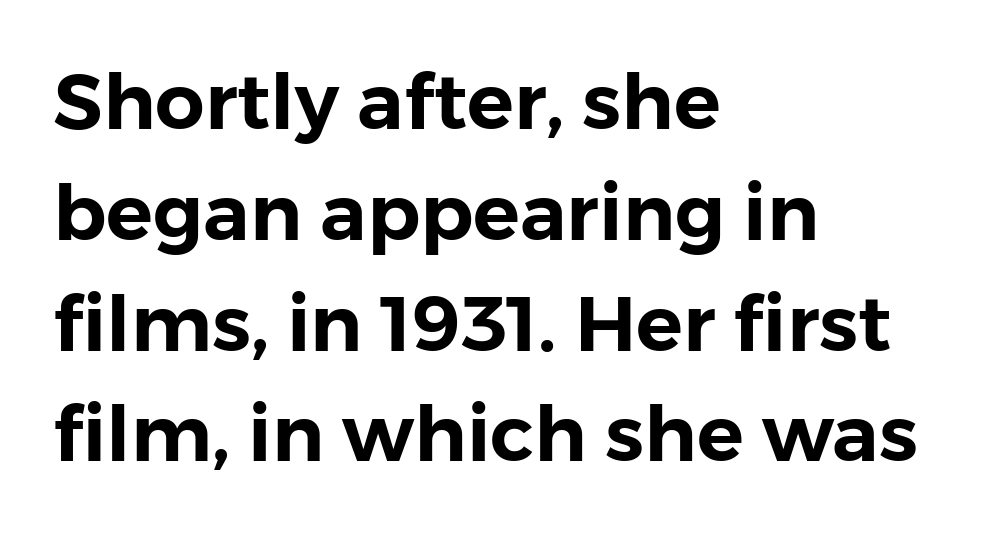
{"serif": "no", "italic": "no", "width": "normal", "stroke_contrast": "low", "x_height": "medium", "monospaced": "no", "underline": "no", "align": "left", "line_spacing": "normal", "line_spacing_ratio": 1.42, "letter_spacing": "normal", "letter_spacing_em": 0.0, "glyph_px": 78}
